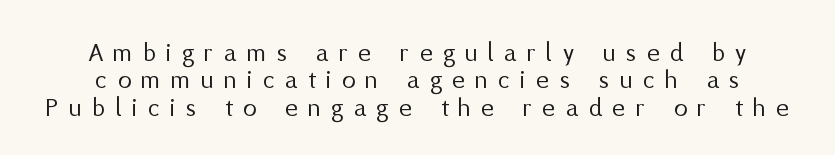
The strip under each line holds only bare page. The passage shown is not bold in any degree. Is there much room between lines? No — they nearly touch. Characters remain perfectly vertical along every line. Students, note that the glyphs here are deliberately spaced far apart.
